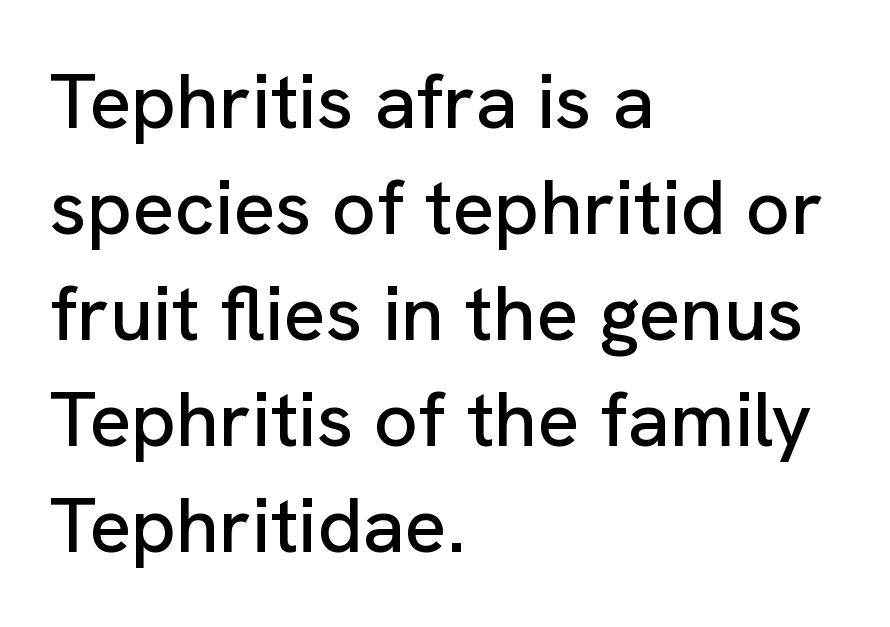
Q: Is the text italic (slanted)? A: No, it is upright.
Q: Is the typeface a serif or a sans-serif typeface? A: Sans-serif.
Q: Is the text underlined? A: No.
Q: How is the paragraph aligned? A: Left-aligned.
Q: Is the spacing between letters normal or unusually wide? A: Normal.
Q: Is the spacing between lines tight, normal or loose? A: Normal.
Q: Width (condensed, normal, or wide)? A: Normal.
Q: Stroke contrast? A: Low.
Q: x-height? A: Medium.
Q: Monospaced? A: No.
